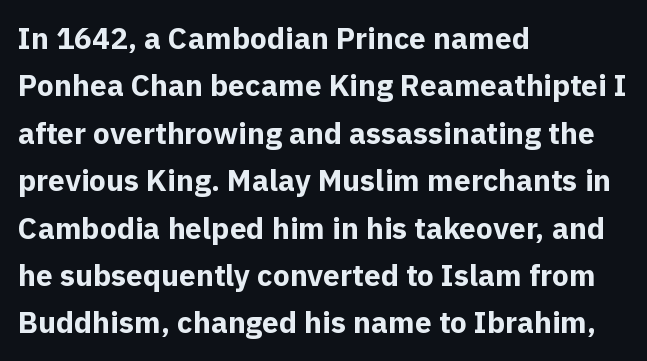
{"serif": "no", "italic": "no", "bold": "yes", "weight": "bold", "width": "normal", "x_height": "medium", "monospaced": "no", "underline": "no", "align": "left", "line_spacing": "normal", "line_spacing_ratio": 1.58, "letter_spacing": "normal", "letter_spacing_em": 0.0, "glyph_px": 30}
